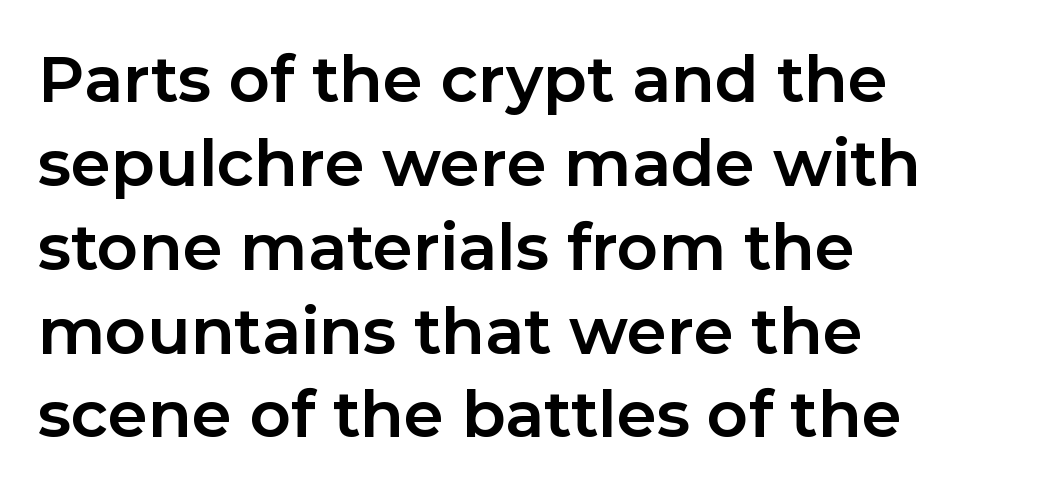
{"serif": "no", "italic": "no", "bold": "yes", "weight": "bold", "width": "normal", "stroke_contrast": "low", "x_height": "medium", "monospaced": "no", "underline": "no", "align": "left", "line_spacing": "normal", "line_spacing_ratio": 1.31, "letter_spacing": "normal", "letter_spacing_em": 0.0, "glyph_px": 64}
